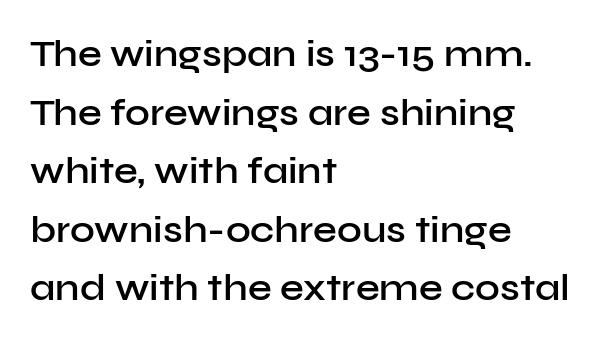
{"serif": "no", "italic": "no", "bold": "semi", "weight": "semibold", "width": "normal", "stroke_contrast": "low", "x_height": "medium", "monospaced": "no", "underline": "no", "align": "left", "line_spacing": "normal", "line_spacing_ratio": 1.54, "letter_spacing": "normal", "letter_spacing_em": 0.0, "glyph_px": 38}
